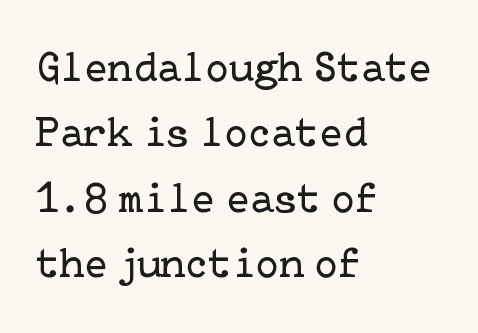
Decoration check: the copy has no underline. Ink coverage per letter is moderate at most. The passage shown stacks its lines at a standard gap. The letters stand straight up with perfectly vertical stems.
